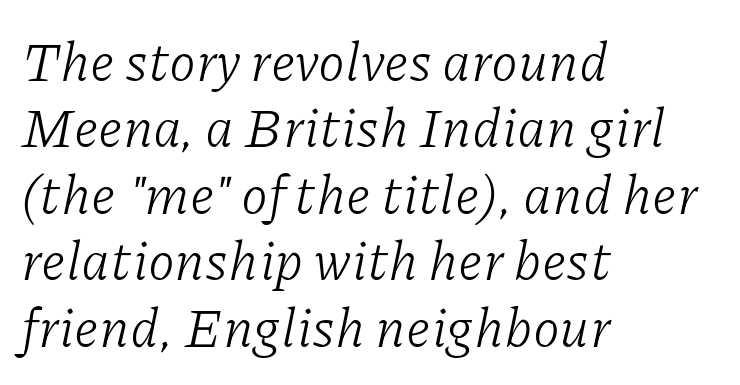
{"serif": "yes", "italic": "yes", "lean": "right", "slant_degrees": 11, "bold": "no", "weight": "light", "width": "normal", "stroke_contrast": "low", "x_height": "medium", "monospaced": "no", "underline": "no", "align": "left", "line_spacing_ratio": 1.23, "letter_spacing": "normal", "letter_spacing_em": 0.0, "glyph_px": 54}
